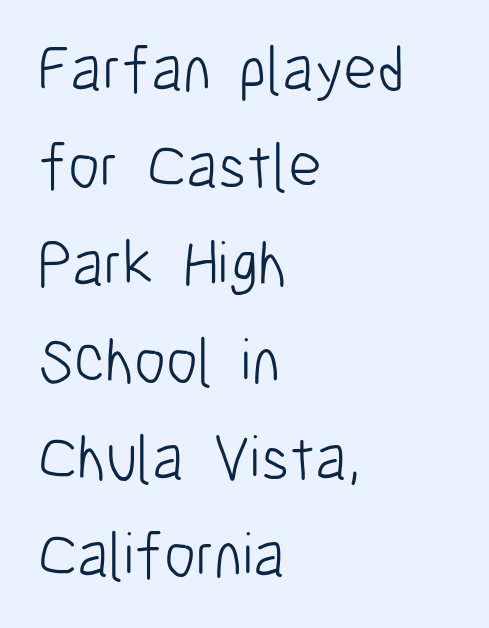
The image shows 64 px light, condensed sans-serif type, upright; set left-aligned, normal line spacing (1.52x), normal letter spacing, not underlined; low stroke contrast and a medium x-height.
